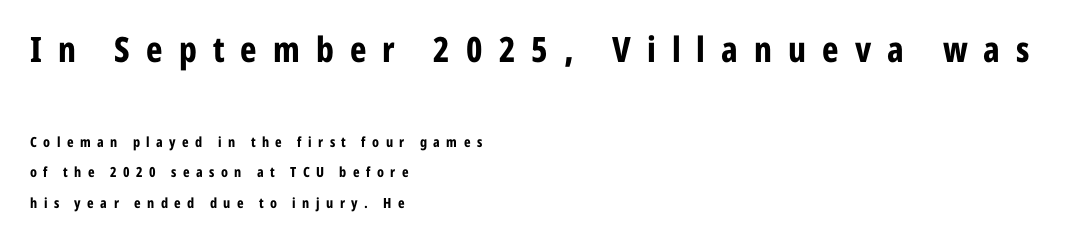
The image shows 35 px bold, condensed sans-serif type, upright; set left-aligned, loose line spacing (2.17x), unusually wide letter spacing (+0.46 em), not underlined; the first (top) block is 2.5x larger; low stroke contrast and a medium x-height.
